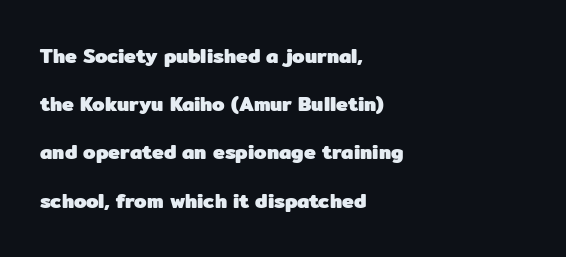
The image shows 20 px bold type, upright; set left-aligned, loose line spacing (2.41x), normal letter spacing, not underlined.
